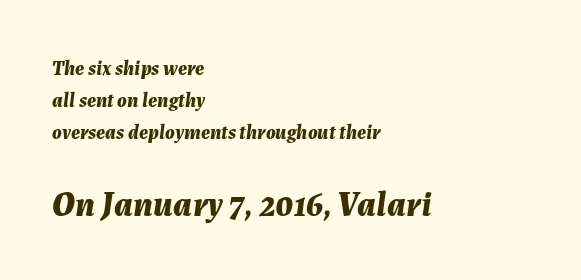
The image shows 35 px bold type, italic (leaning right); set left-aligned, normal line spacing (1.59x), normal letter spacing, not underlined; the second (bottom) block is 1.75x larger; medium stroke contrast and a medium x-height.
